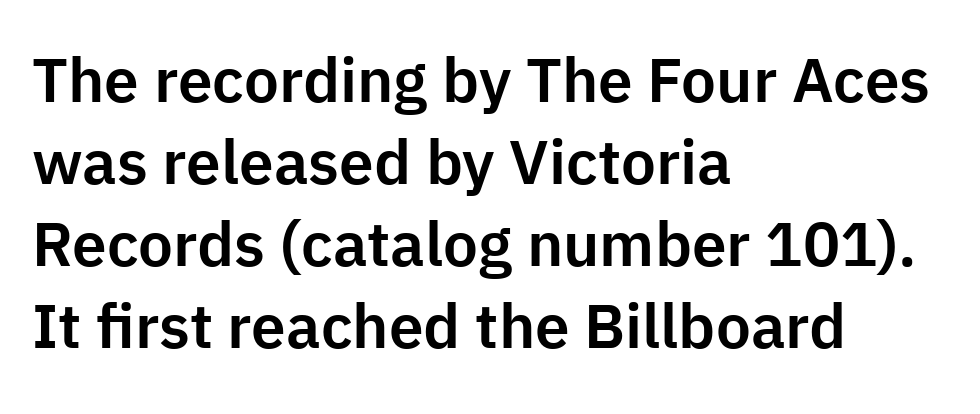
The image shows 62 px sans-serif type, upright; set left-aligned, normal line spacing (1.32x), normal letter spacing, not underlined; low stroke contrast and a medium x-height.
